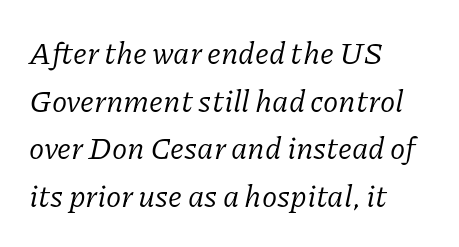
Rows of type keep a routine distance in the vertical direction. Character widths vary here, with narrow letters taking less room than wide ones. If you drew a ruler down the left edge, every line would touch it. Default kerning and tracking; the words read as compact shapes. Descender tails drop into unmarked territory.
